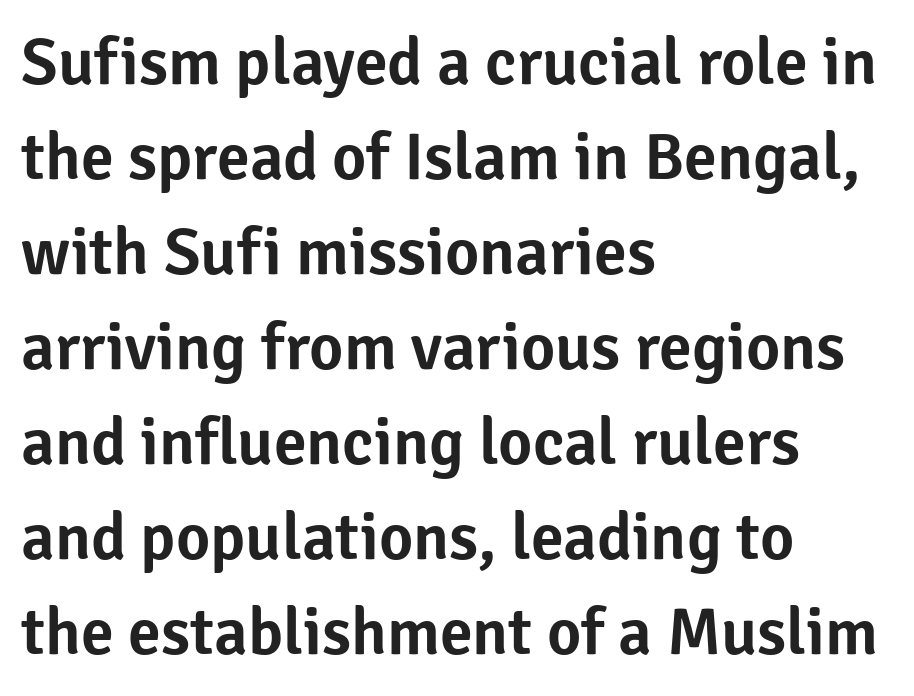
{"serif": "no", "italic": "no", "width": "normal", "stroke_contrast": "low", "x_height": "medium", "monospaced": "no", "underline": "no", "align": "left", "line_spacing": "normal", "line_spacing_ratio": 1.44, "letter_spacing": "normal", "letter_spacing_em": 0.0, "glyph_px": 66}
